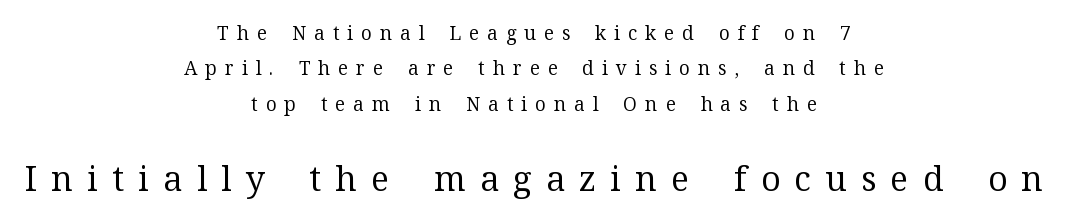
The image shows 34 px regular-weight serif type, upright; set centered, line spacing 1.86x, unusually wide letter spacing (+0.42 em), not underlined; the second (bottom) block is 1.79x larger; medium stroke contrast and a medium x-height.
